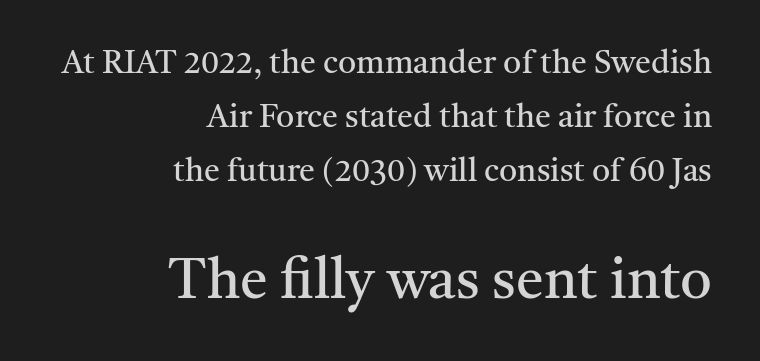
Q: Is the text bold? A: No.
Q: Is the text italic (slanted)? A: No, it is upright.
Q: Is the typeface a serif or a sans-serif typeface? A: Serif.
Q: Is the text underlined? A: No.
Q: How is the paragraph aligned? A: Right-aligned.
Q: Is the spacing between letters normal or unusually wide? A: Normal.
Q: Is the spacing between lines tight, normal or loose? A: Normal.
Q: Which block of text is set in a larger size, the first (top) or the second (bottom)? A: The second (bottom) one.
Q: Width (condensed, normal, or wide)? A: Normal.
Q: Stroke contrast? A: Medium.
Q: x-height? A: Medium.
Q: Monospaced? A: No.
